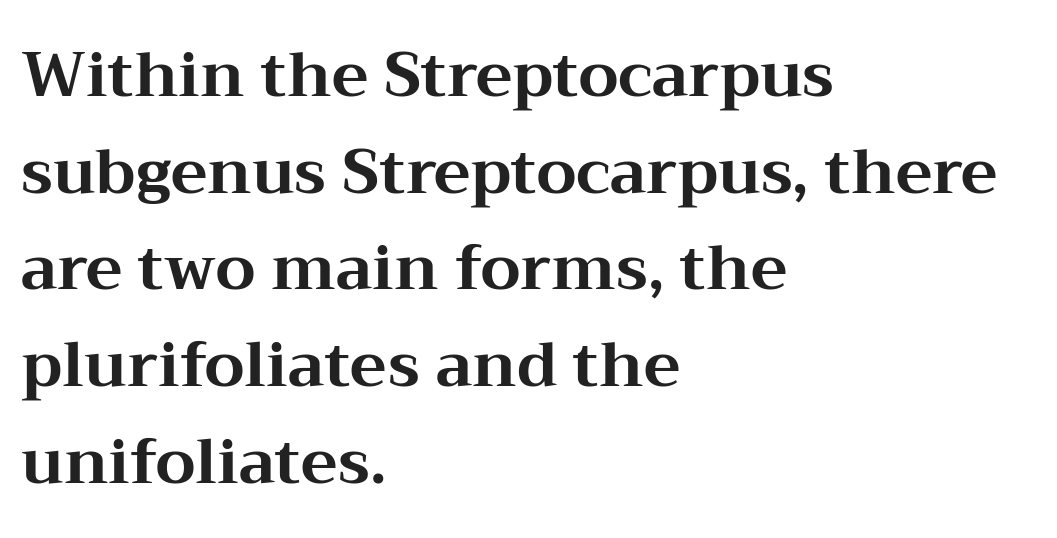
Q: Is the text bold? A: Yes.
Q: Is the text italic (slanted)? A: No, it is upright.
Q: Is the typeface a serif or a sans-serif typeface? A: Serif.
Q: Is the text underlined? A: No.
Q: How is the paragraph aligned? A: Left-aligned.
Q: Is the spacing between letters normal or unusually wide? A: Normal.
Q: Is the spacing between lines tight, normal or loose? A: Normal.
Q: Width (condensed, normal, or wide)? A: Wide.
Q: Stroke contrast? A: Medium.
Q: x-height? A: Medium.
Q: Monospaced? A: No.
